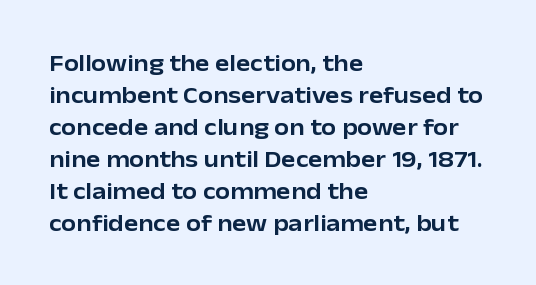
The image shows 24 px text type, upright; set left-aligned, normal line spacing (1.33x), normal letter spacing, not underlined.
